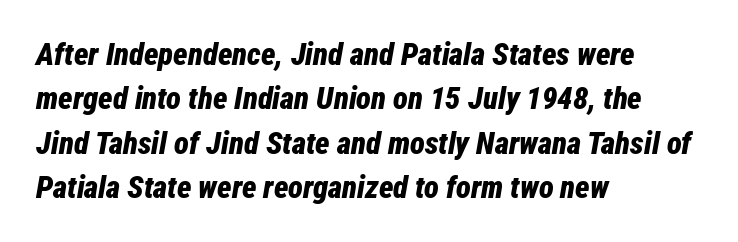
The image shows 31 px bold, condensed type, italic (leaning right); set left-aligned, normal line spacing (1.43x), normal letter spacing, not underlined; low stroke contrast and a medium x-height.
